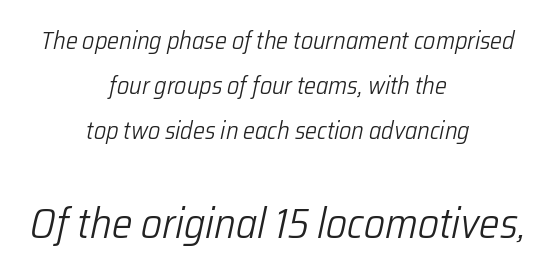
The image shows 43 px light, condensed type, italic (leaning right); set centered, line spacing 1.8x, normal letter spacing, not underlined; the second (bottom) block is 1.72x larger; low stroke contrast and a medium x-height.
